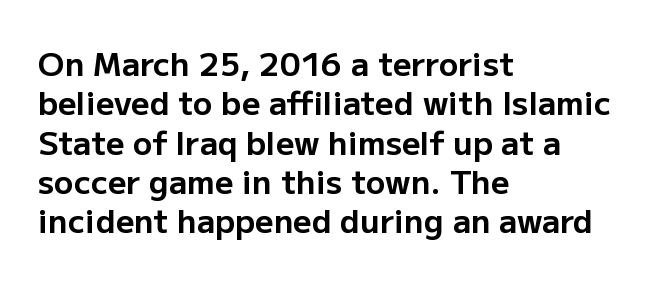
{"serif": "no", "italic": "no", "bold": "yes", "weight": "bold", "width": "normal", "stroke_contrast": "low", "x_height": "medium", "monospaced": "no", "underline": "no", "align": "left", "line_spacing_ratio": 1.23, "letter_spacing": "normal", "letter_spacing_em": 0.0, "glyph_px": 32}
